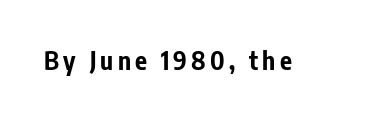
Q: Is the text bold? A: Yes.
Q: Is the text italic (slanted)? A: No, it is upright.
Q: Is the text underlined? A: No.
